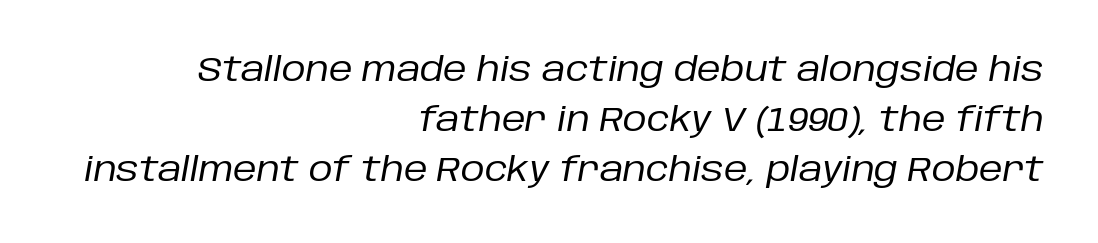
Q: Is the text bold? A: No.
Q: Is the text italic (slanted)? A: Yes, it leans right by about 10 degrees.
Q: Is the text underlined? A: No.
Q: How is the paragraph aligned? A: Right-aligned.
Q: Is the spacing between letters normal or unusually wide? A: Normal.
Q: Is the spacing between lines tight, normal or loose? A: Normal.
Q: Width (condensed, normal, or wide)? A: Normal.
Q: Stroke contrast? A: Low.
Q: x-height? A: Large.
Q: Monospaced? A: No.
